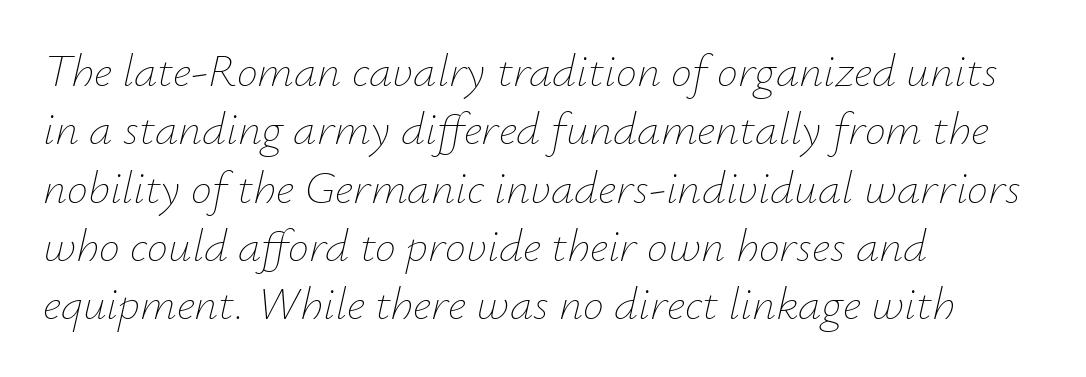
{"italic": "yes", "lean": "right", "slant_degrees": 12, "bold": "no", "weight": "thin", "width": "normal", "stroke_contrast": "low", "x_height": "small", "monospaced": "no", "underline": "no", "align": "left", "line_spacing_ratio": 1.24, "letter_spacing": "normal", "letter_spacing_em": 0.0, "glyph_px": 47}
